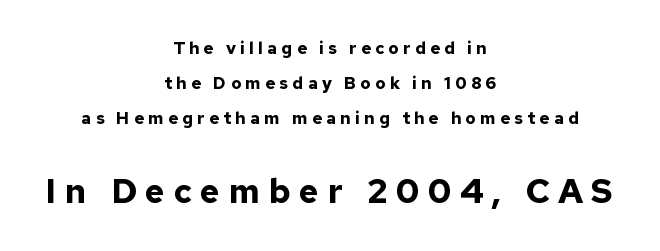
The image shows 34 px bold sans-serif type, upright; set centered, loose line spacing (2.06x), unusually wide letter spacing (+0.25 em), not underlined; the second (bottom) block is 2.0x larger; low stroke contrast and a medium x-height.
